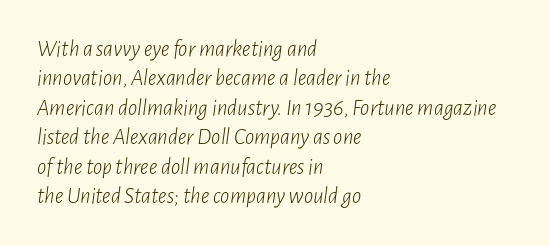
The image shows 23 px text type, italic (leaning right); set left-aligned, normal line spacing (1.28x), normal letter spacing, not underlined.
